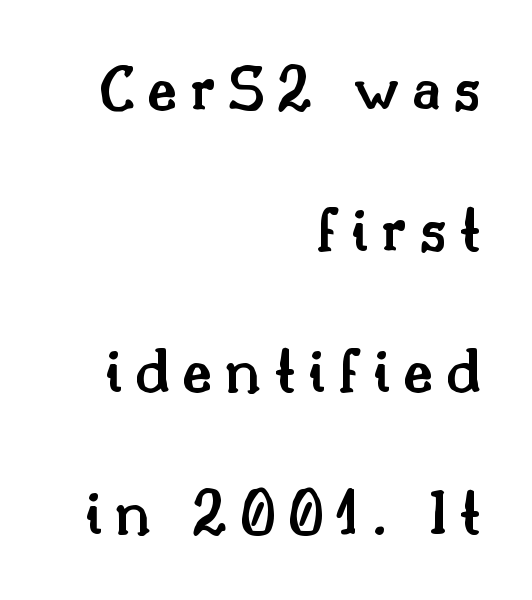
Posture: upright roman. Reading down the block, your eye finds every line finishing at a fixed right position. Compared with typical paragraphs, the rows here are farther apart. Think of a printed novel: that variable character pitch is what you see here.
